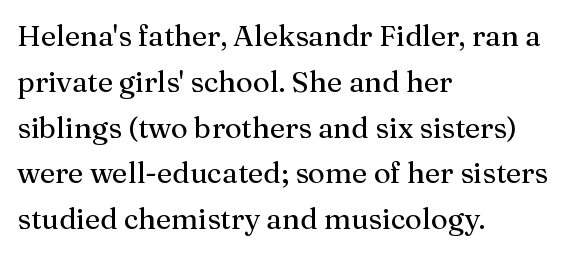
Q: Is the text italic (slanted)? A: No, it is upright.
Q: Is the typeface a serif or a sans-serif typeface? A: Serif.
Q: Is the text underlined? A: No.
Q: How is the paragraph aligned? A: Left-aligned.
Q: Is the spacing between letters normal or unusually wide? A: Normal.
Q: Is the spacing between lines tight, normal or loose? A: Normal.
Q: Width (condensed, normal, or wide)? A: Normal.
Q: Stroke contrast? A: Medium.
Q: x-height? A: Medium.
Q: Monospaced? A: No.
